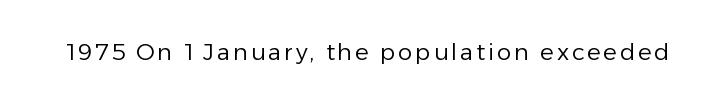
{"italic": "no", "bold": "no", "underline": "no", "glyph_px": 23}
